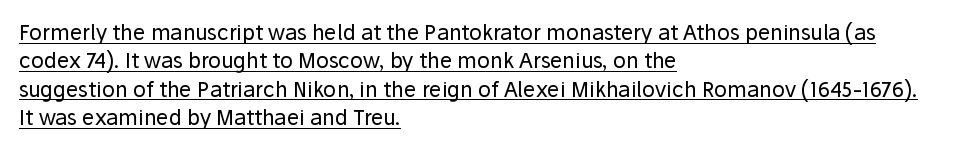
{"italic": "no", "bold": "no", "underline": "yes", "align": "left", "line_spacing": "normal", "line_spacing_ratio": 1.35, "letter_spacing": "normal", "letter_spacing_em": 0.0, "glyph_px": 21}
